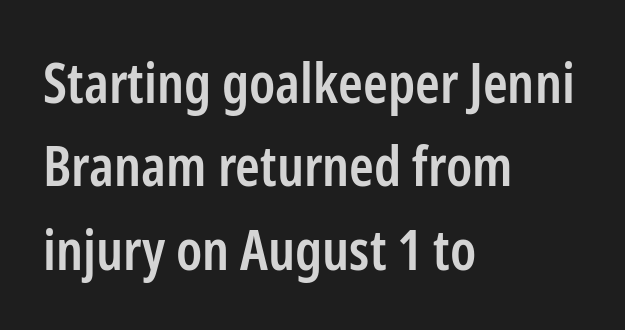
{"serif": "no", "italic": "no", "bold": "semi", "weight": "semibold", "width": "condensed", "stroke_contrast": "low", "x_height": "medium", "monospaced": "no", "underline": "no", "align": "left", "line_spacing": "normal", "line_spacing_ratio": 1.49, "letter_spacing": "normal", "letter_spacing_em": 0.0, "glyph_px": 56}
